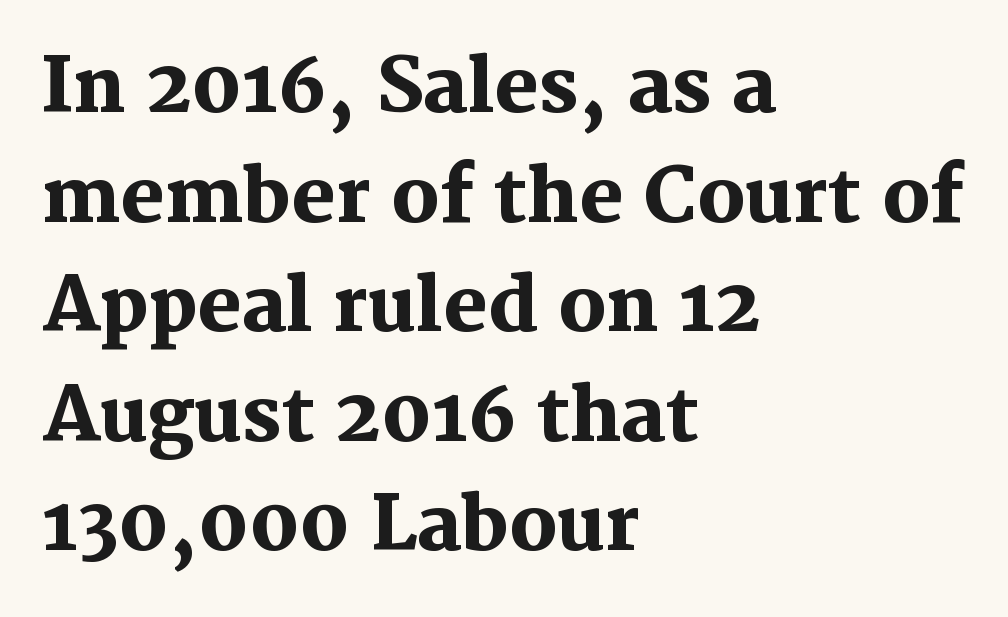
Typographically, this falls in the serif category. Designer's note — italics off, roman on. Observe the ordinary spacing: letters are neighbours, not strangers. The text block is weighted toward the left margin, trailing off unevenly rightward.
